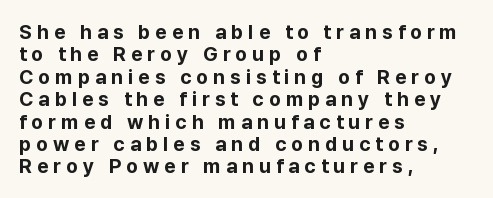
Q: Is the text bold? A: Yes.
Q: Is the text italic (slanted)? A: No, it is upright.
Q: Is the text underlined? A: No.
Q: How is the paragraph aligned? A: Left-aligned.
Q: Is the spacing between letters normal or unusually wide? A: Unusually wide.
Q: Is the spacing between lines tight, normal or loose? A: Tight.
